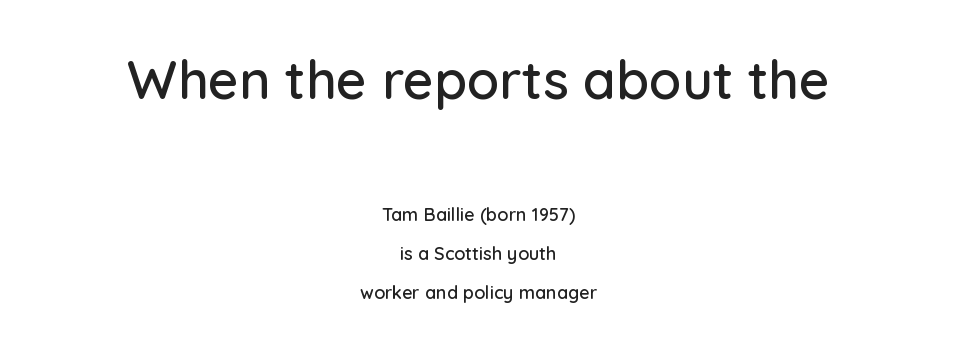
Q: Is the text italic (slanted)? A: No, it is upright.
Q: Is the typeface a serif or a sans-serif typeface? A: Sans-serif.
Q: Is the text underlined? A: No.
Q: How is the paragraph aligned? A: Centered.
Q: Is the spacing between letters normal or unusually wide? A: Normal.
Q: Is the spacing between lines tight, normal or loose? A: Loose.
Q: Which block of text is set in a larger size, the first (top) or the second (bottom)? A: The first (top) one.
Q: Width (condensed, normal, or wide)? A: Normal.
Q: Stroke contrast? A: Low.
Q: x-height? A: Medium.
Q: Monospaced? A: No.
